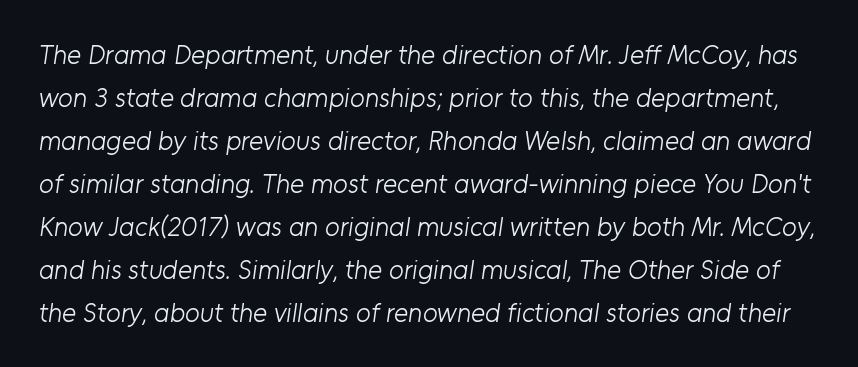
{"bold": "no", "underline": "no", "line_spacing": "normal", "line_spacing_ratio": 1.59, "letter_spacing": "normal", "letter_spacing_em": 0.0, "glyph_px": 27}
